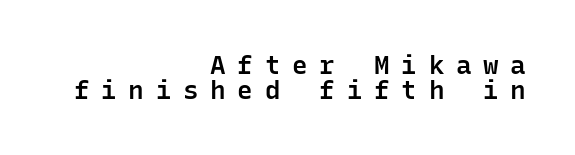
The image shows 26 px text type, upright; set right-aligned, tight line spacing (0.96x), unusually wide letter spacing (+0.45 em), not underlined.
